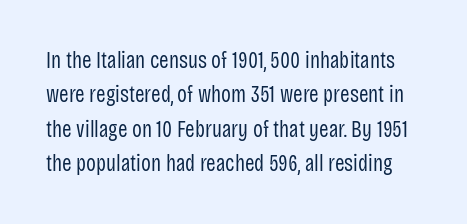
Q: Is the text bold? A: No.
Q: Is the text italic (slanted)? A: No, it is upright.
Q: Is the text underlined? A: No.
Q: Is the spacing between letters normal or unusually wide? A: Normal.
Q: Is the spacing between lines tight, normal or loose? A: Normal.
